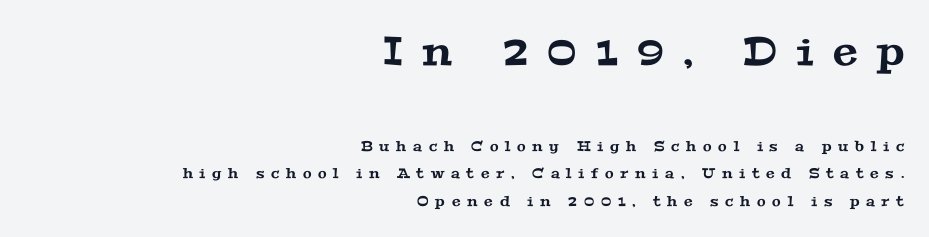
The block of text is sparse from top to bottom, with ample space between rows. The passage shown is not underscored anywhere. The letters in the upper block stand taller than those in the block below. These lines are composed in type with serifs. The line texture is sparse and dotted thanks to wide tracking. Notice how the passage keeps a crisp vertical edge on the right only.
